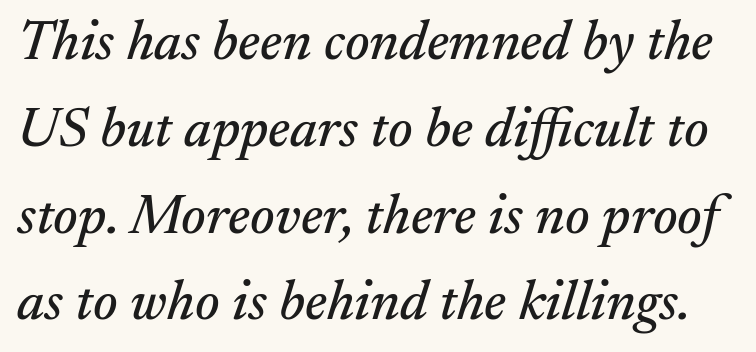
Q: Is the text italic (slanted)? A: Yes, it leans right by about 17 degrees.
Q: Is the typeface a serif or a sans-serif typeface? A: Serif.
Q: Is the text underlined? A: No.
Q: Is the spacing between letters normal or unusually wide? A: Normal.
Q: Is the spacing between lines tight, normal or loose? A: Normal.
Q: Width (condensed, normal, or wide)? A: Normal.
Q: Stroke contrast? A: Medium.
Q: x-height? A: Small.
Q: Monospaced? A: No.
